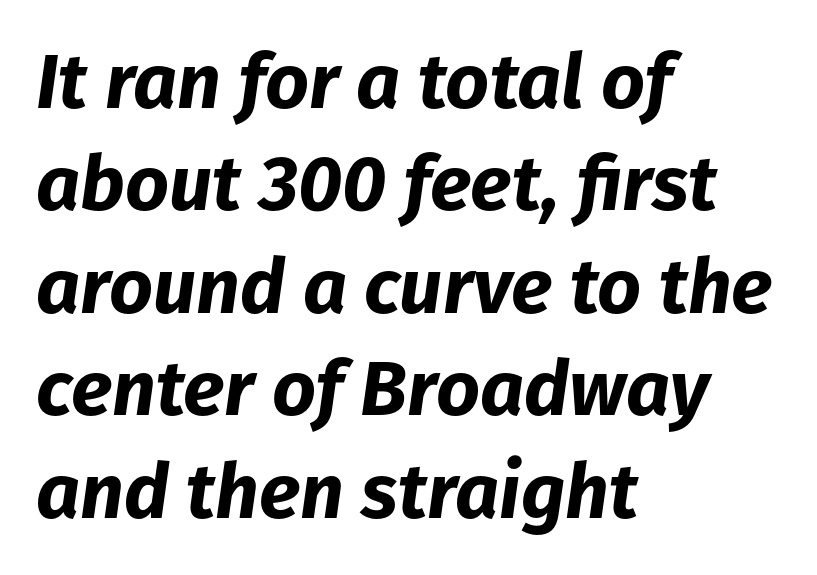
{"italic": "yes", "lean": "right", "slant_degrees": 8, "bold": "yes", "weight": "bold", "width": "normal", "stroke_contrast": "low", "x_height": "medium", "monospaced": "no", "underline": "no", "align": "left", "line_spacing": "normal", "line_spacing_ratio": 1.33, "letter_spacing": "normal", "letter_spacing_em": 0.0, "glyph_px": 77}
